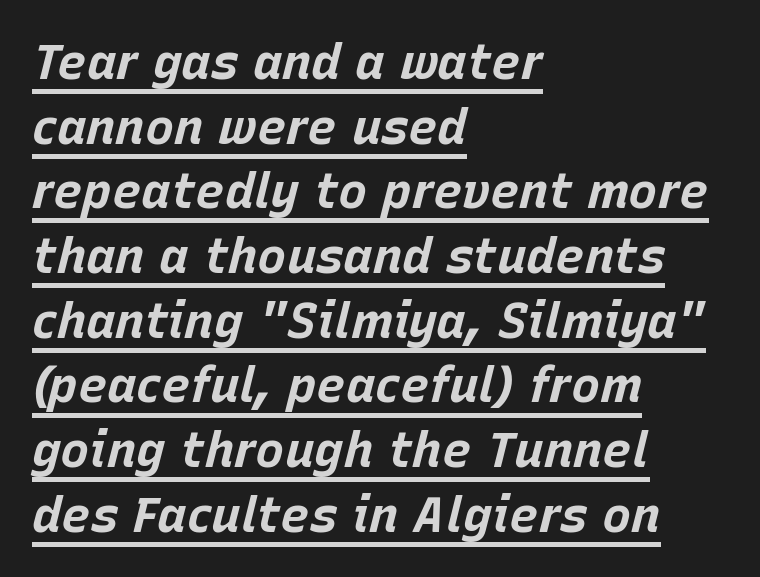
Left-aligned paragraph, ragged on the right. Is this a fixed-width face? No — the glyphs have proportional, varying widths. Each line of the rendering has a horizontal stroke beneath the glyphs. Does the lettering tilt? It does — this is italic.
